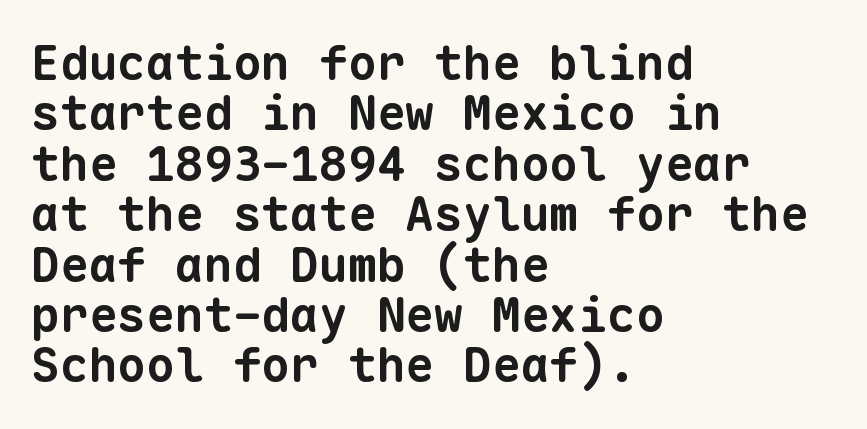
Q: Is the text bold? A: Yes.
Q: Is the typeface a serif or a sans-serif typeface? A: Sans-serif.
Q: Is the text underlined? A: No.
Q: How is the paragraph aligned? A: Left-aligned.
Q: Is the spacing between letters normal or unusually wide? A: Normal.
Q: Is the spacing between lines tight, normal or loose? A: Tight.
Q: Width (condensed, normal, or wide)? A: Normal.
Q: Stroke contrast? A: Low.
Q: x-height? A: Medium.
Q: Monospaced? A: Yes.
